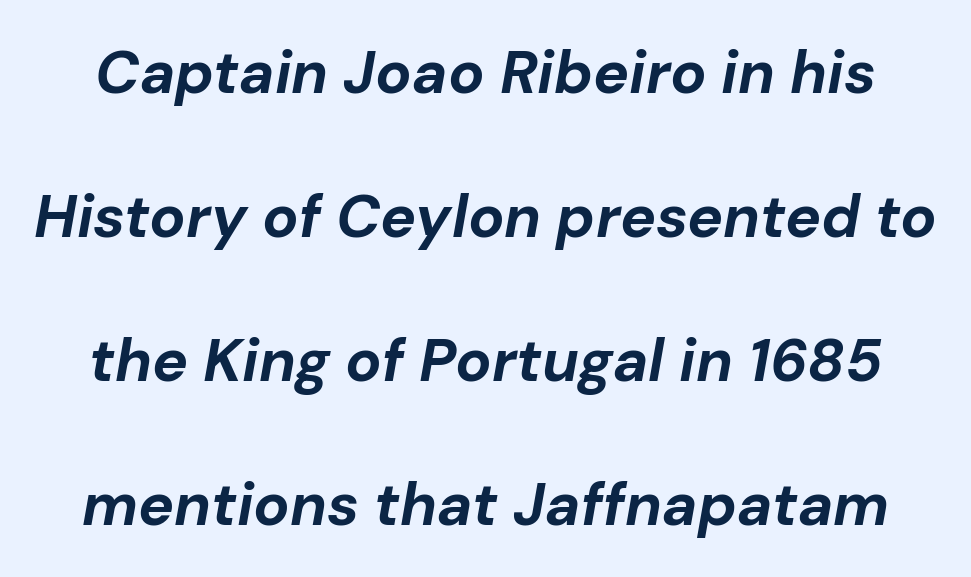
The passage shown leans; its letterforms are oblique. Reading down the column, the eye jumps a long way to each next line. Is this a fixed-width face? No — the glyphs have proportional, varying widths. Honestly, there is no underline to notice here at all. Weight: bold. These lines keep a tight, regular rhythm from letter to letter.
